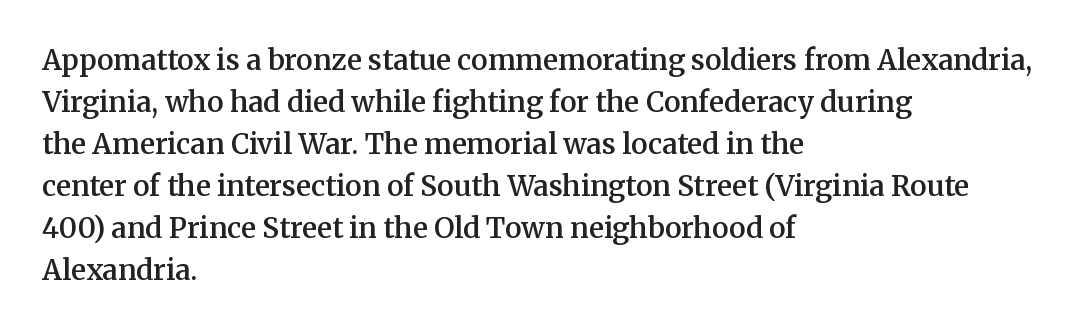
Q: Is the text bold? A: Semi-bold.
Q: Is the text italic (slanted)? A: No, it is upright.
Q: Is the typeface a serif or a sans-serif typeface? A: Serif.
Q: Is the text underlined? A: No.
Q: How is the paragraph aligned? A: Left-aligned.
Q: Is the spacing between letters normal or unusually wide? A: Normal.
Q: Is the spacing between lines tight, normal or loose? A: Normal.
Q: Width (condensed, normal, or wide)? A: Normal.
Q: Stroke contrast? A: Medium.
Q: x-height? A: Medium.
Q: Monospaced? A: No.
